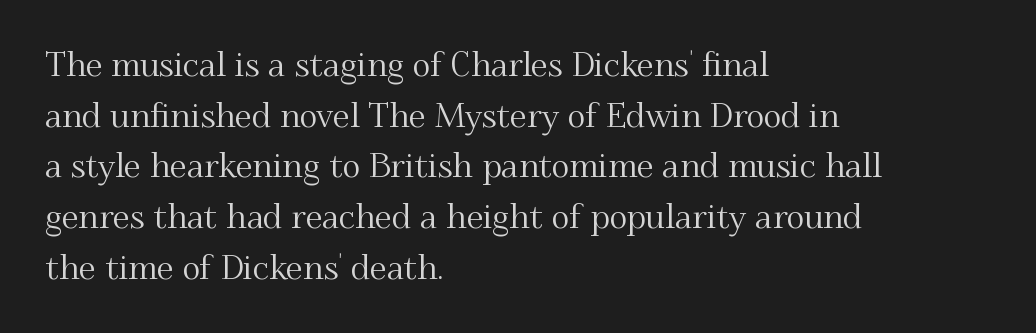
The image shows 34 px serif type, upright; set left-aligned, normal line spacing (1.49x), normal letter spacing, not underlined; medium stroke contrast and a small x-height.
